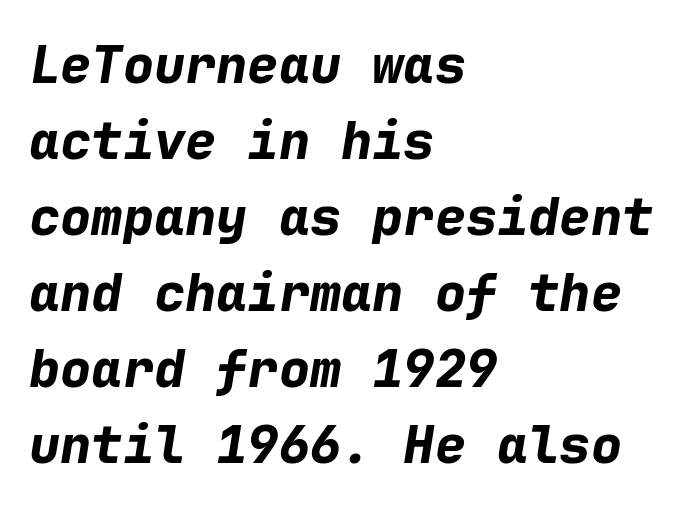
{"italic": "yes", "lean": "right", "slant_degrees": 9, "bold": "yes", "weight": "bold", "width": "normal", "stroke_contrast": "low", "x_height": "medium", "monospaced": "yes", "underline": "no", "align": "left", "line_spacing": "normal", "line_spacing_ratio": 1.46, "letter_spacing": "normal", "letter_spacing_em": 0.0, "glyph_px": 52}
